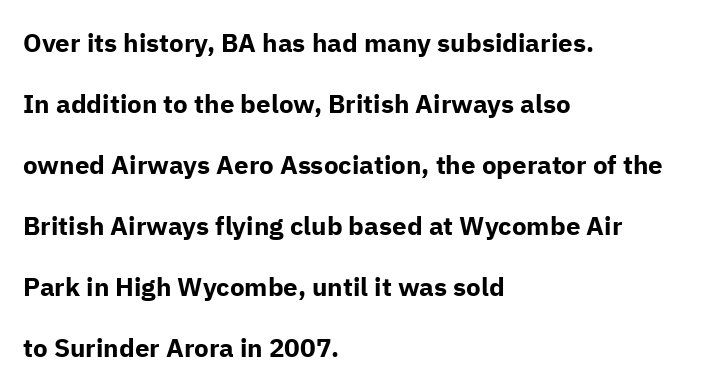
The image shows 26 px bold type, upright; set left-aligned, loose line spacing (2.35x), normal letter spacing, not underlined.
